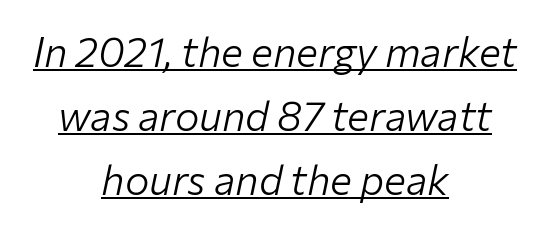
The image shows 41 px light type, italic (leaning right); set centered, normal line spacing (1.56x), normal letter spacing, underlined; low stroke contrast and a medium x-height.
